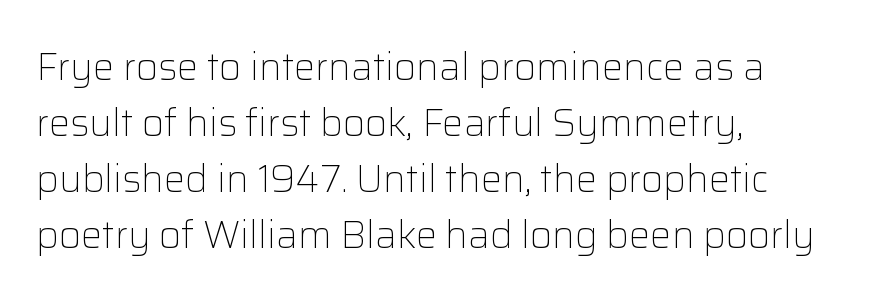
Q: Is the text bold? A: No.
Q: Is the text italic (slanted)? A: No, it is upright.
Q: Is the typeface a serif or a sans-serif typeface? A: Sans-serif.
Q: Is the text underlined? A: No.
Q: How is the paragraph aligned? A: Left-aligned.
Q: Is the spacing between letters normal or unusually wide? A: Normal.
Q: Is the spacing between lines tight, normal or loose? A: Normal.
Q: Width (condensed, normal, or wide)? A: Normal.
Q: Stroke contrast? A: Low.
Q: x-height? A: Medium.
Q: Monospaced? A: No.
